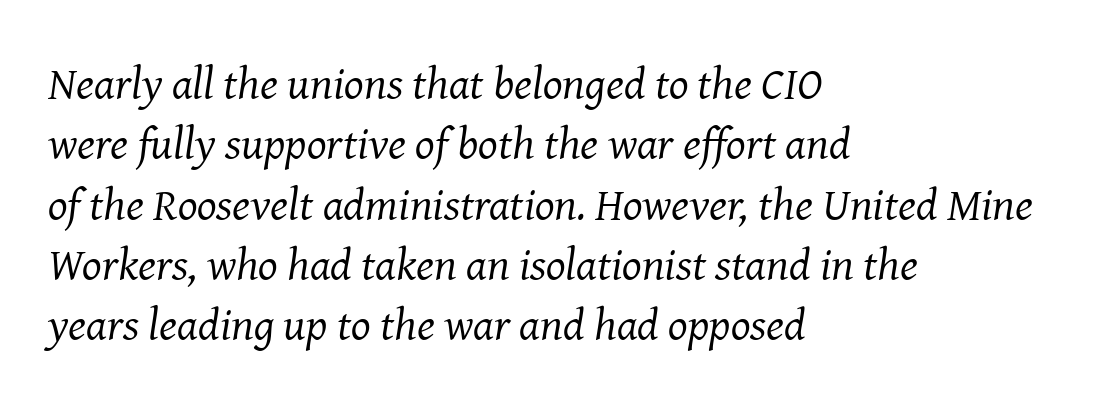
{"serif": "yes", "italic": "yes", "lean": "right", "slant_degrees": 8, "bold": "no", "weight": "regular", "width": "normal", "stroke_contrast": "medium", "x_height": "medium", "monospaced": "no", "underline": "no", "align": "left", "line_spacing": "normal", "line_spacing_ratio": 1.31, "letter_spacing": "normal", "letter_spacing_em": 0.0, "glyph_px": 46}
